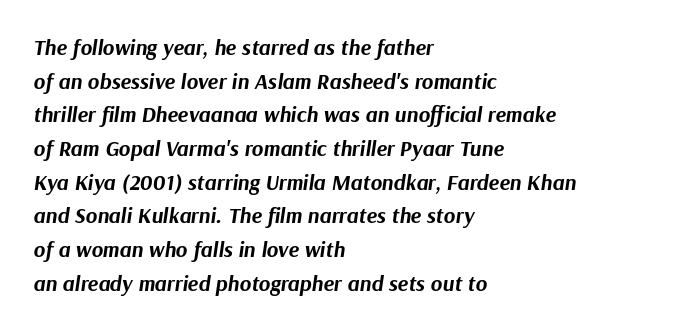
Lines of text with bare space underneath. Leading: standard. The rendering keeps characters at their native spacing. This sample is left-justified, so line endings fall wherever the words run out. Strong, thick strokes mark this as bold type. When letters slant like this, we call the style italic.
